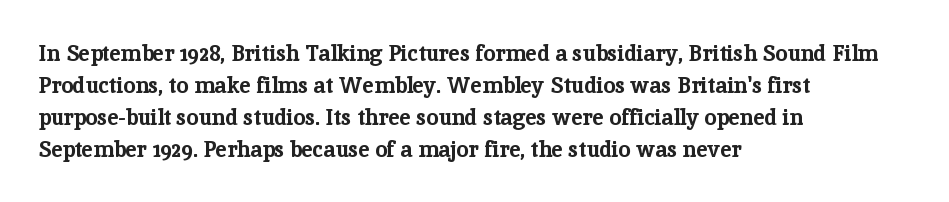
The image shows 22 px bold type, upright; set left-aligned, normal line spacing (1.45x), normal letter spacing, not underlined.
